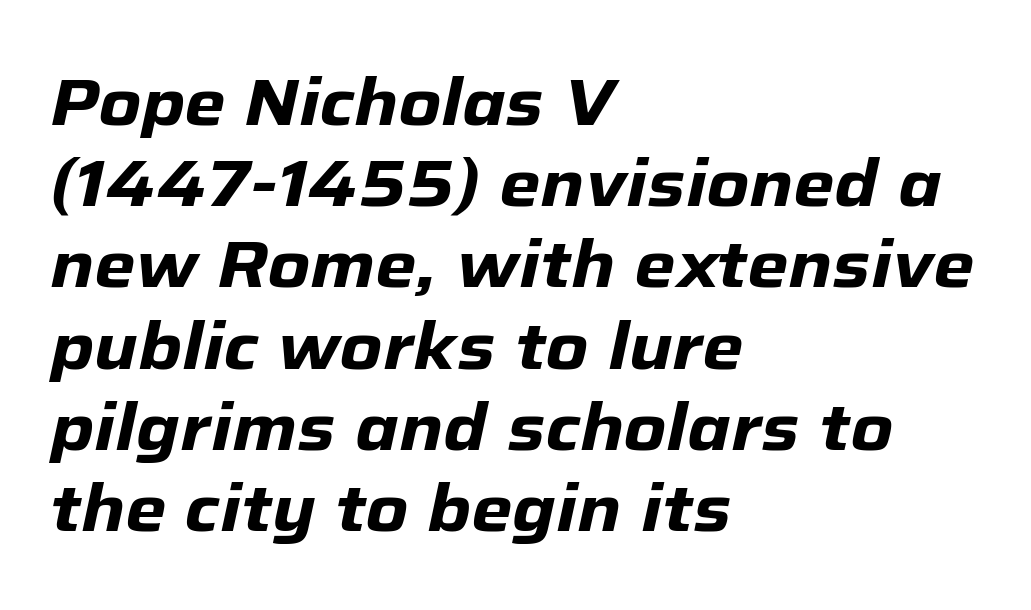
Chunky letters — that's bold for sure. Each word holds together tightly as a unit, with standard inter-letter gaps. Proportional: the letters do not fall into vertical columns. Which margin do the lines hug? The left one — the right edge is uneven. Quick note: underline off. Slanted lettering throughout.
